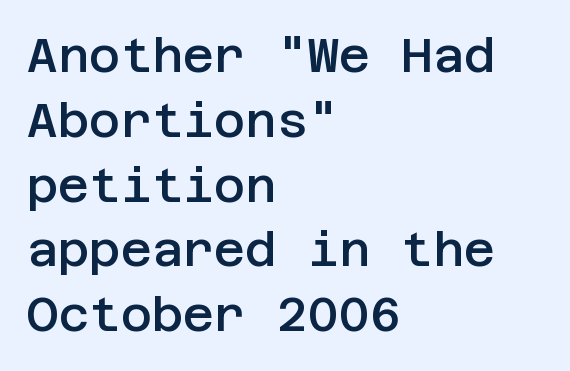
Q: Is the text bold? A: Semi-bold.
Q: Is the text italic (slanted)? A: No, it is upright.
Q: Is the typeface a serif or a sans-serif typeface? A: Sans-serif.
Q: Is the text underlined? A: No.
Q: How is the paragraph aligned? A: Left-aligned.
Q: Is the spacing between letters normal or unusually wide? A: Normal.
Q: Is the spacing between lines tight, normal or loose? A: Normal.
Q: Width (condensed, normal, or wide)? A: Normal.
Q: Stroke contrast? A: Low.
Q: x-height? A: Large.
